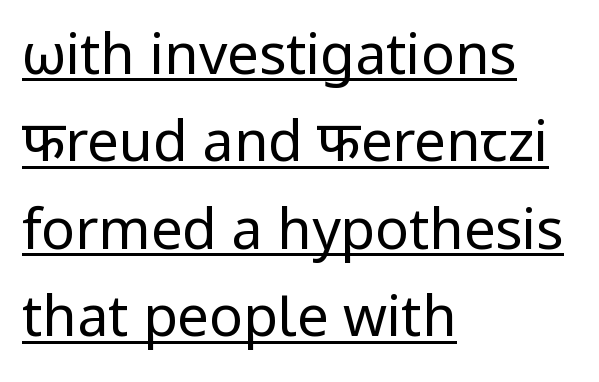
The image shows 56 px regular-weight sans-serif type, upright; set left-aligned, normal line spacing (1.56x), normal letter spacing, underlined; low stroke contrast and a medium x-height.
